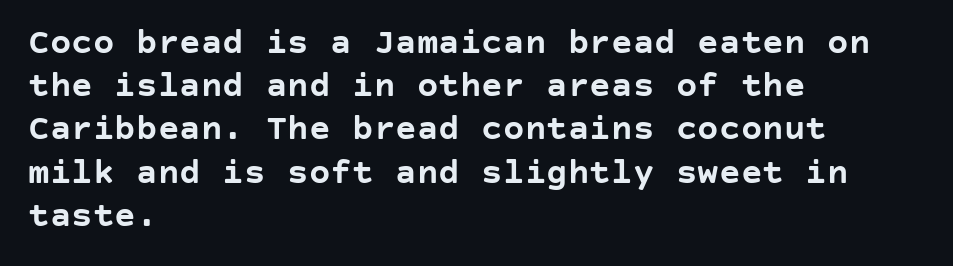
Q: Is the text bold? A: Yes.
Q: Is the text italic (slanted)? A: No, it is upright.
Q: Is the typeface a serif or a sans-serif typeface? A: Sans-serif.
Q: Is the text underlined? A: No.
Q: How is the paragraph aligned? A: Left-aligned.
Q: Is the spacing between letters normal or unusually wide? A: Normal.
Q: Width (condensed, normal, or wide)? A: Normal.
Q: Stroke contrast? A: Low.
Q: x-height? A: Large.
